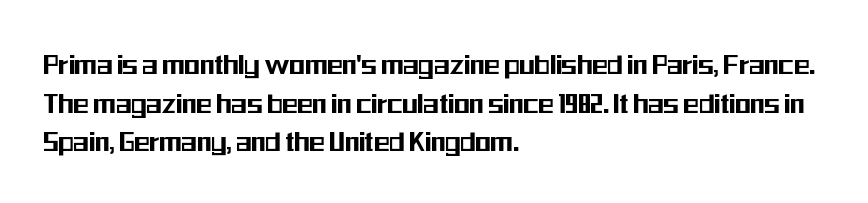
Compared with typical body copy, the letter spacing here is the same. Grotesque or geometric, the face here clearly has no serifs. Every character sits straight up, as roman type does. In CSS terms this would be text-align: left. The letters advance in unequal steps, a hallmark of proportional type.
